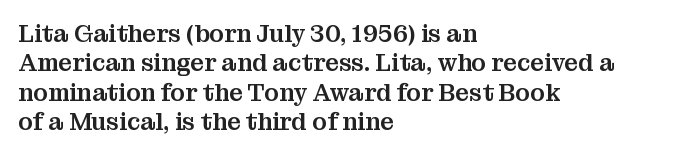
The lettering stays uniformly vertical, giving the passage a roman look. The letterforms sit shoulder to shoulder at normal distance. The setting favours the left margin, as ordinary paragraphs usually do. Decoration check: the copy has no underline.
